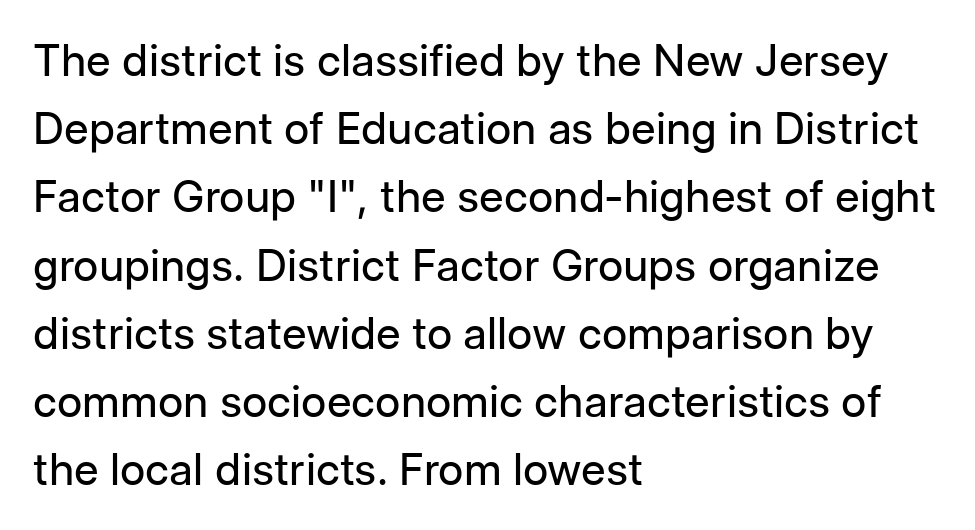
The image shows 44 px regular-weight sans-serif type, upright; set left-aligned, normal line spacing (1.55x), normal letter spacing, not underlined; low stroke contrast and a medium x-height.
